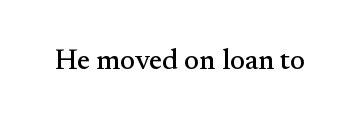
The image shows 28 px serif type, upright; set normal letter spacing, not underlined; medium stroke contrast and a small x-height.
